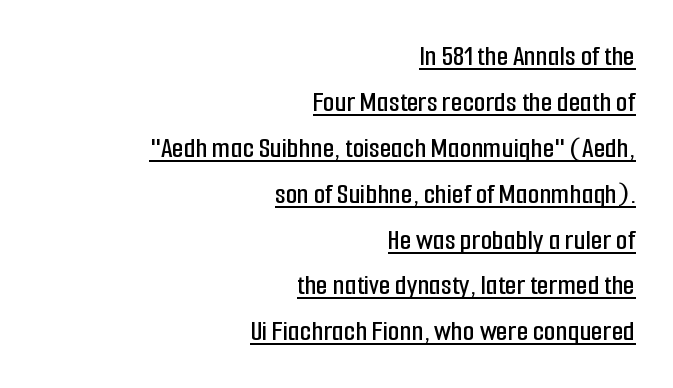
Q: Is the text italic (slanted)? A: No, it is upright.
Q: Is the typeface a serif or a sans-serif typeface? A: Sans-serif.
Q: Is the text underlined? A: Yes.
Q: How is the paragraph aligned? A: Right-aligned.
Q: Is the spacing between letters normal or unusually wide? A: Normal.
Q: Is the spacing between lines tight, normal or loose? A: Normal.
Q: Width (condensed, normal, or wide)? A: Condensed.
Q: Stroke contrast? A: Low.
Q: x-height? A: Medium.
Q: Monospaced? A: No.
